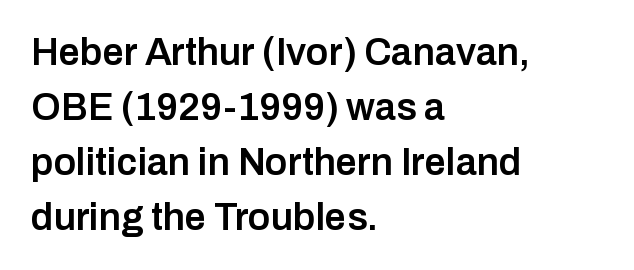
The image shows 38 px semibold sans-serif type, upright; set left-aligned, normal line spacing (1.45x), normal letter spacing, not underlined; low stroke contrast and a medium x-height.
